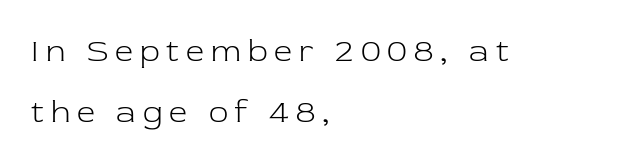
The image shows 32 px light serif type, upright; set left-aligned, loose line spacing (1.9x), unusually wide letter spacing (+0.22 em), not underlined; low stroke contrast and a medium x-height.
